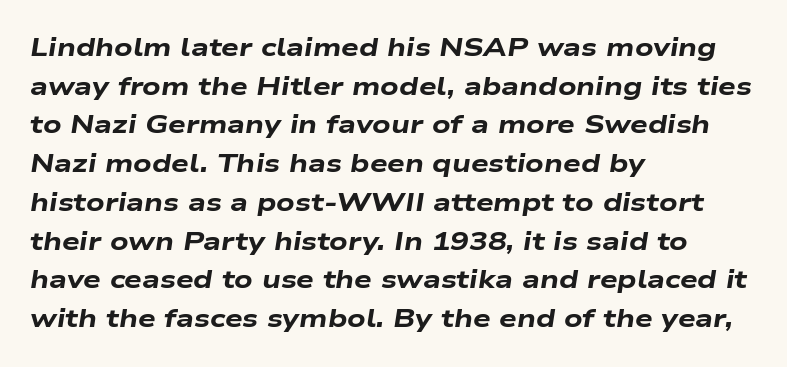
{"italic": "yes", "lean": "right", "slant_degrees": 9, "bold": "yes", "underline": "no", "align": "left", "line_spacing": "normal", "line_spacing_ratio": 1.55, "letter_spacing": "normal", "letter_spacing_em": 0.0, "glyph_px": 25}
